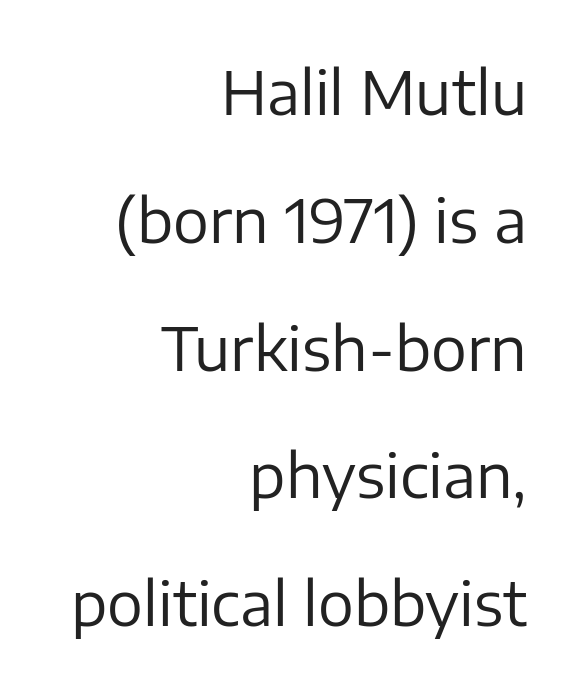
The image shows 60 px regular-weight sans-serif type, upright; set right-aligned, loose line spacing (2.13x), normal letter spacing, not underlined; low stroke contrast and a medium x-height.
